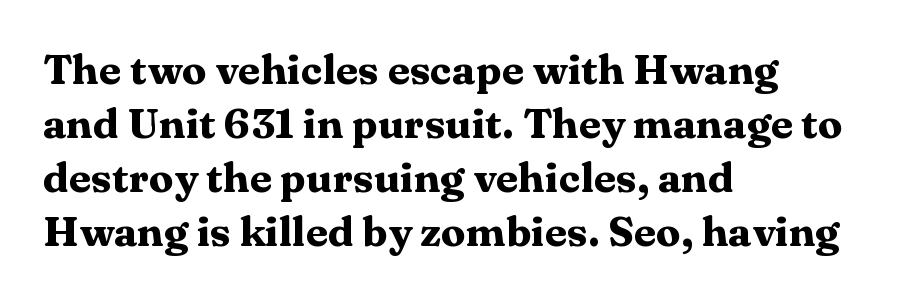
Q: Is the text bold? A: Yes.
Q: Is the text italic (slanted)? A: No, it is upright.
Q: Is the typeface a serif or a sans-serif typeface? A: Serif.
Q: Is the text underlined? A: No.
Q: How is the paragraph aligned? A: Left-aligned.
Q: Is the spacing between letters normal or unusually wide? A: Normal.
Q: Is the spacing between lines tight, normal or loose? A: Normal.
Q: Width (condensed, normal, or wide)? A: Wide.
Q: Stroke contrast? A: Medium.
Q: x-height? A: Medium.
Q: Monospaced? A: No.
